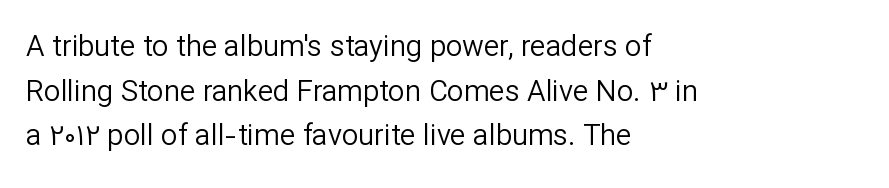
{"serif": "no", "italic": "no", "bold": "no", "weight": "regular", "width": "normal", "stroke_contrast": "low", "x_height": "medium", "monospaced": "no", "underline": "no", "align": "left", "line_spacing": "normal", "line_spacing_ratio": 1.54, "letter_spacing": "normal", "letter_spacing_em": 0.0, "glyph_px": 29}
